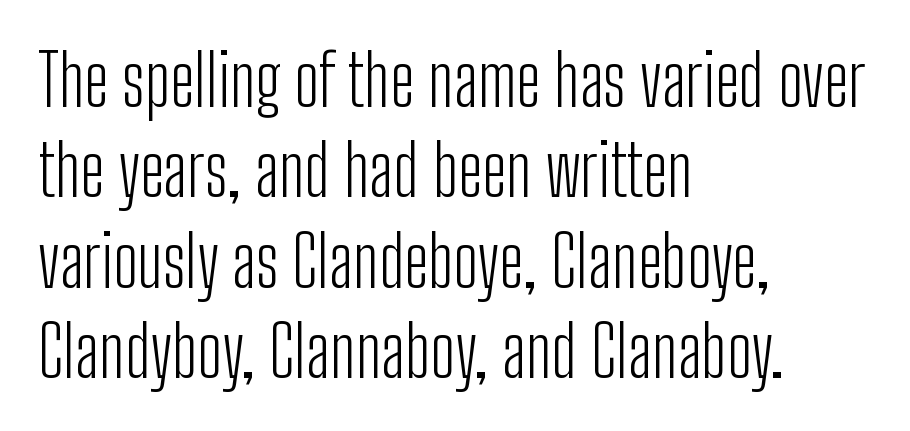
The strip under each line holds only bare page. Is the type heavy? It reads as light-to-regular instead. This sample uses a sans-serif face. A typesetter would call this proportional, since set widths differ per character. Spacing between characters is what you'd get straight out of the box. How would I describe the line gaps? Plain and ordinary.
